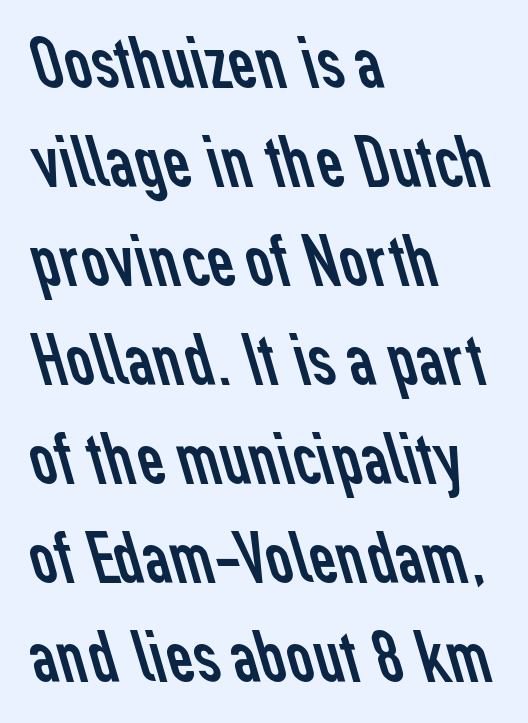
The font is comparable to plain body text, perhaps lighter. Character widths vary here, with narrow letters taking less room than wide ones. Compared with a centered layout, this one pins lines to the left instead. This rendering features lettering with no underline. Short note: letters normally spaced. Vertical spacing — default.
